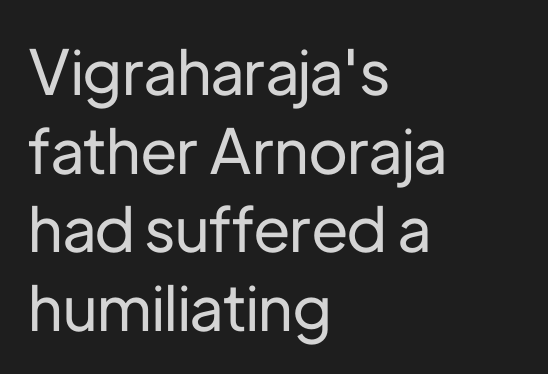
The image shows 62 px sans-serif type, upright; set left-aligned, normal line spacing (1.27x), normal letter spacing, not underlined; low stroke contrast and a medium x-height.
